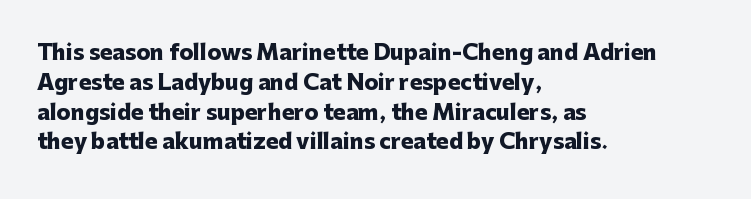
Q: Is the text bold? A: Yes.
Q: Is the text italic (slanted)? A: No, it is upright.
Q: Is the text underlined? A: No.
Q: How is the paragraph aligned? A: Left-aligned.
Q: Is the spacing between letters normal or unusually wide? A: Normal.
Q: Is the spacing between lines tight, normal or loose? A: Normal.
